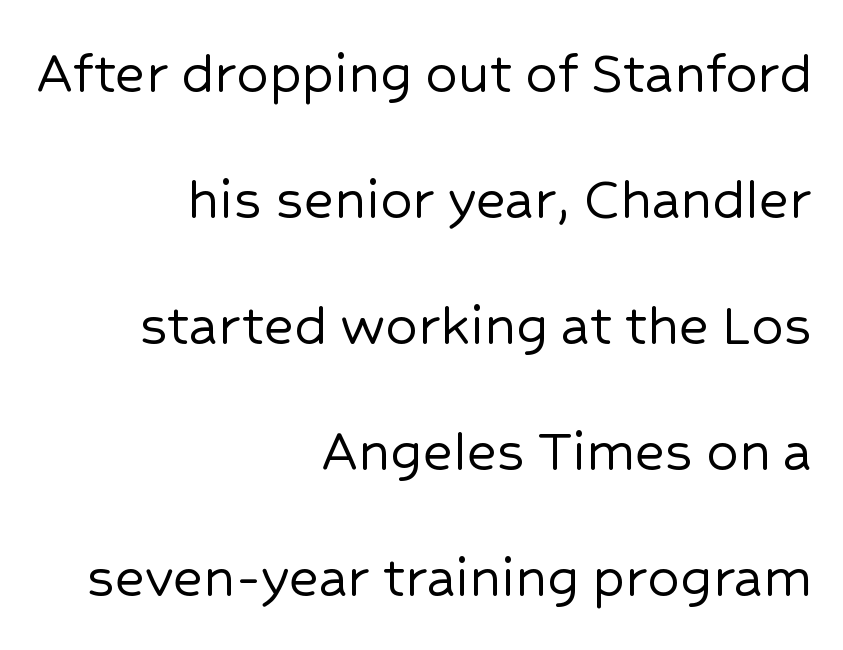
{"serif": "no", "italic": "no", "width": "normal", "stroke_contrast": "low", "x_height": "medium", "monospaced": "no", "underline": "no", "align": "right", "line_spacing": "loose", "line_spacing_ratio": 1.97, "letter_spacing": "normal", "letter_spacing_em": 0.0, "glyph_px": 64}
